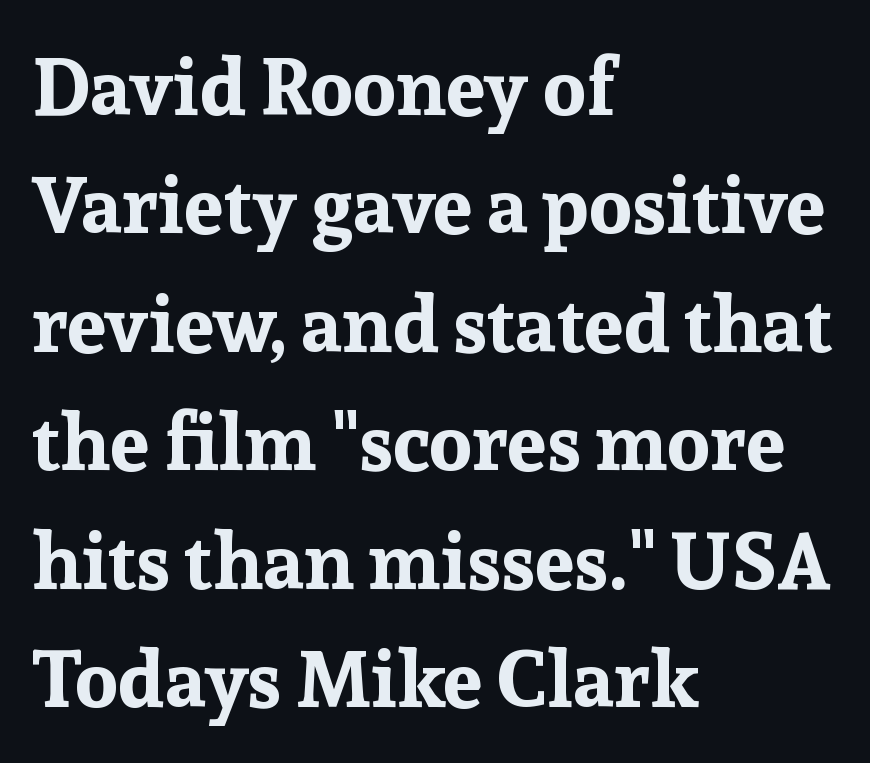
Each new line begins a customary step beneath the previous one. Students, note that the glyphs here touch the page at normal intervals. A typesetter would call this proportional, since set widths differ per character. The paragraph has a hard left edge and a soft right edge. No word sits above an underline.
